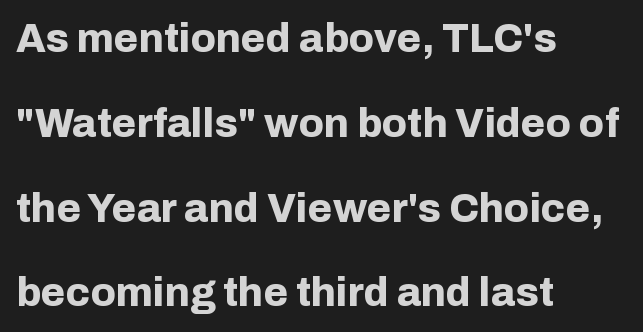
{"serif": "no", "italic": "no", "bold": "yes", "weight": "bold", "width": "normal", "stroke_contrast": "low", "x_height": "medium", "monospaced": "no", "underline": "no", "align": "left", "line_spacing": "loose", "line_spacing_ratio": 2.12, "letter_spacing": "normal", "letter_spacing_em": 0.0, "glyph_px": 40}
